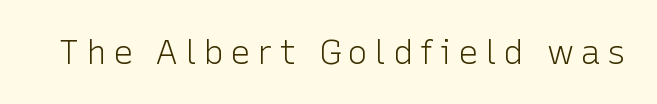
The image shows 34 px light sans-serif type, upright; set not underlined; low stroke contrast and a medium x-height.
